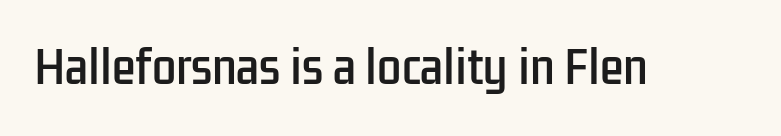
Spacing verdict: proportional, widths tailored to each character. The face used here is a sans, in the tradition of grotesques and geometrics. Every stem runs plumb, perpendicular to the baseline. Default kerning and tracking; the words read as compact shapes. Quick note: underline off.
